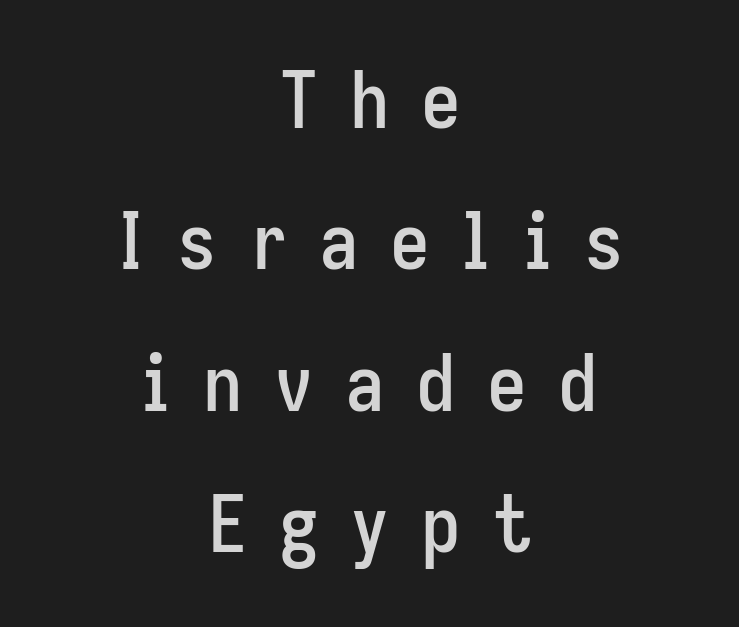
Q: Is the text italic (slanted)? A: No, it is upright.
Q: Is the typeface a serif or a sans-serif typeface? A: Sans-serif.
Q: Is the text underlined? A: No.
Q: How is the paragraph aligned? A: Centered.
Q: Is the spacing between letters normal or unusually wide? A: Unusually wide.
Q: Width (condensed, normal, or wide)? A: Condensed.
Q: Stroke contrast? A: Low.
Q: x-height? A: Medium.
Q: Monospaced? A: No.
